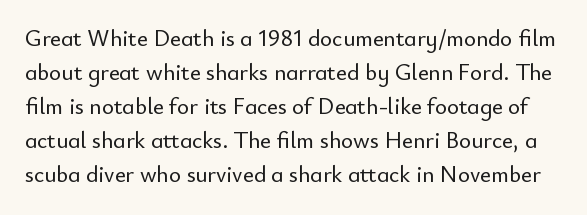
Q: Is the text italic (slanted)? A: No, it is upright.
Q: Is the text underlined? A: No.
Q: Is the spacing between letters normal or unusually wide? A: Normal.
Q: Is the spacing between lines tight, normal or loose? A: Normal.
